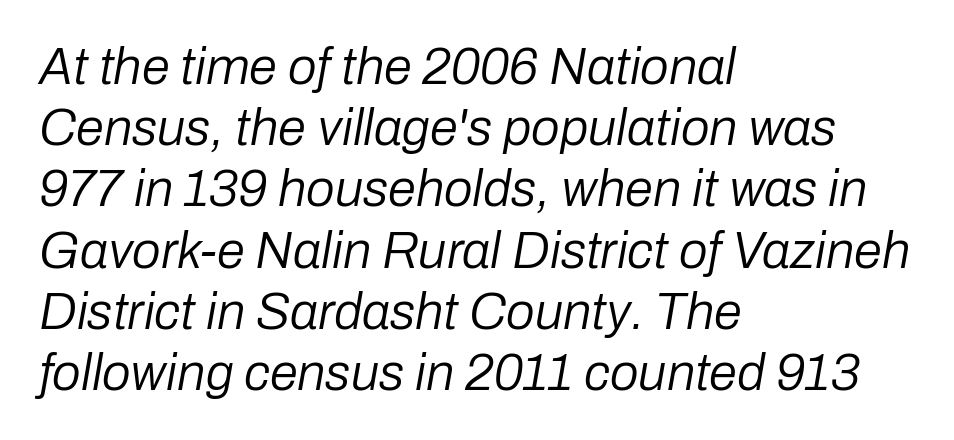
Q: Is the text bold? A: No.
Q: Is the text italic (slanted)? A: Yes, it leans right by about 10 degrees.
Q: Is the text underlined? A: No.
Q: How is the paragraph aligned? A: Left-aligned.
Q: Is the spacing between letters normal or unusually wide? A: Normal.
Q: Width (condensed, normal, or wide)? A: Normal.
Q: Stroke contrast? A: Low.
Q: x-height? A: Medium.
Q: Monospaced? A: No.
